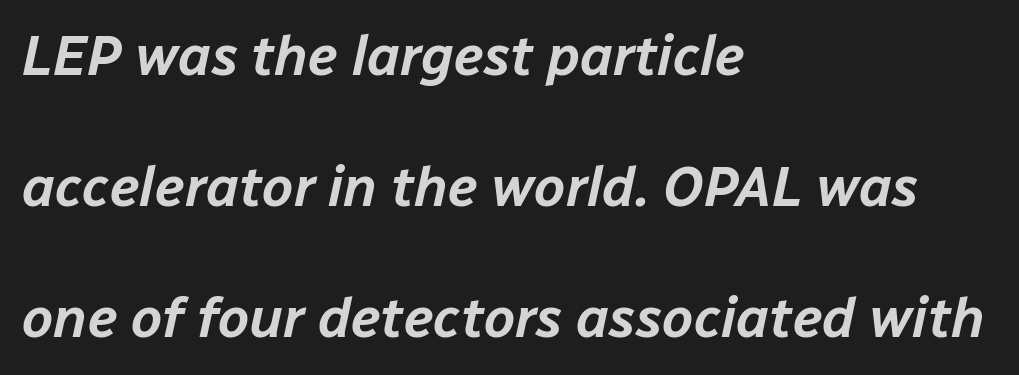
The space between consecutive lines is lavish. You could not count columns in this text — the font is proportionally spaced. Is the block centered? No — it sits flush against the left margin. You could call the tracking neutral — neither tight nor loose. Style check: oblique. The space directly below the letters is spotless.
